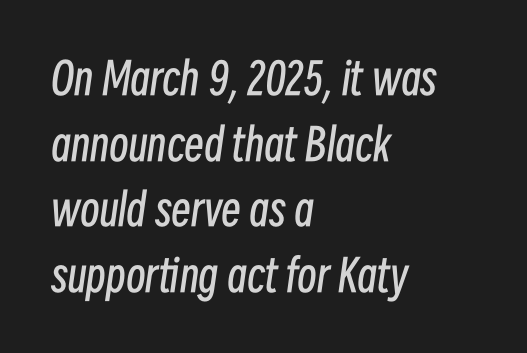
Q: Is the text bold? A: No.
Q: Is the text italic (slanted)? A: Yes, it leans right by about 8 degrees.
Q: Is the text underlined? A: No.
Q: How is the paragraph aligned? A: Left-aligned.
Q: Is the spacing between letters normal or unusually wide? A: Normal.
Q: Is the spacing between lines tight, normal or loose? A: Normal.
Q: Width (condensed, normal, or wide)? A: Condensed.
Q: Stroke contrast? A: Low.
Q: x-height? A: Medium.
Q: Monospaced? A: No.
